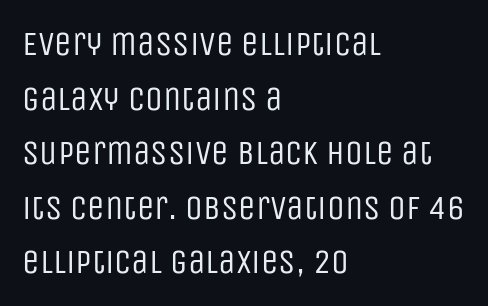
{"serif": "no", "italic": "no", "bold": "no", "weight": "regular", "width": "condensed", "stroke_contrast": "low", "x_height": "large", "monospaced": "no", "underline": "no", "align": "left", "line_spacing": "normal", "line_spacing_ratio": 1.56, "letter_spacing": "normal", "letter_spacing_em": 0.0, "glyph_px": 35}
